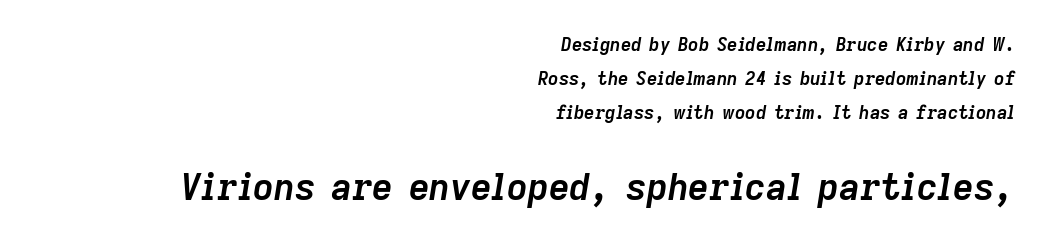
Is the type bold? Yes — the strokes are clearly thick and heavy. The setting favours the right margin, as signatures and pull-quotes sometimes do. The letters advance in unequal steps, a hallmark of proportional type. Caption: upper text group reduced, lower text group enlarged.
